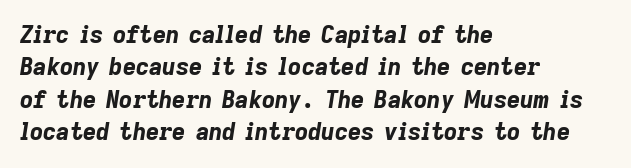
Q: Is the text bold? A: Yes.
Q: Is the text italic (slanted)? A: Yes, it leans right by about 9 degrees.
Q: Is the text underlined? A: No.
Q: How is the paragraph aligned? A: Left-aligned.
Q: Is the spacing between letters normal or unusually wide? A: Normal.
Q: Is the spacing between lines tight, normal or loose? A: Normal.
